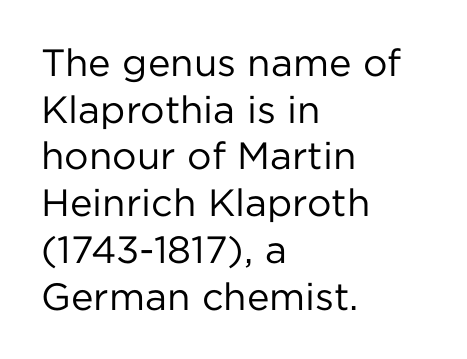
{"serif": "no", "italic": "no", "bold": "no", "weight": "regular", "width": "normal", "stroke_contrast": "low", "x_height": "medium", "monospaced": "no", "underline": "no", "align": "left", "line_spacing_ratio": 1.23, "letter_spacing": "normal", "letter_spacing_em": 0.0, "glyph_px": 38}
